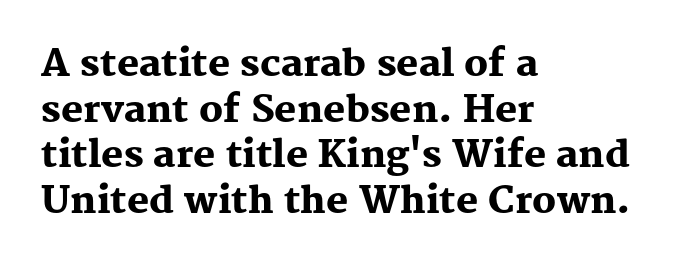
{"serif": "yes", "italic": "no", "bold": "yes", "weight": "heavy", "width": "normal", "stroke_contrast": "medium", "x_height": "medium", "monospaced": "no", "underline": "no", "align": "left", "line_spacing_ratio": 1.23, "letter_spacing": "normal", "letter_spacing_em": 0.0, "glyph_px": 37}
